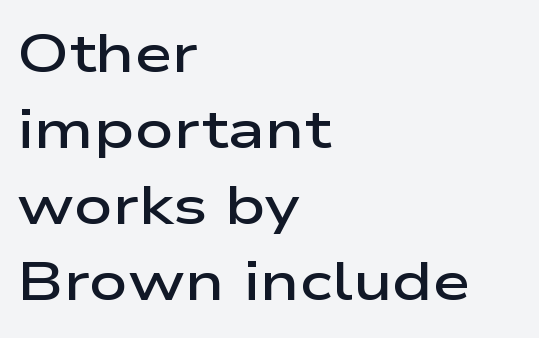
{"serif": "no", "italic": "no", "bold": "semi", "weight": "semibold", "width": "wide", "stroke_contrast": "low", "x_height": "medium", "monospaced": "no", "underline": "no", "align": "left", "line_spacing": "normal", "line_spacing_ratio": 1.41, "letter_spacing": "normal", "letter_spacing_em": 0.0, "glyph_px": 54}
